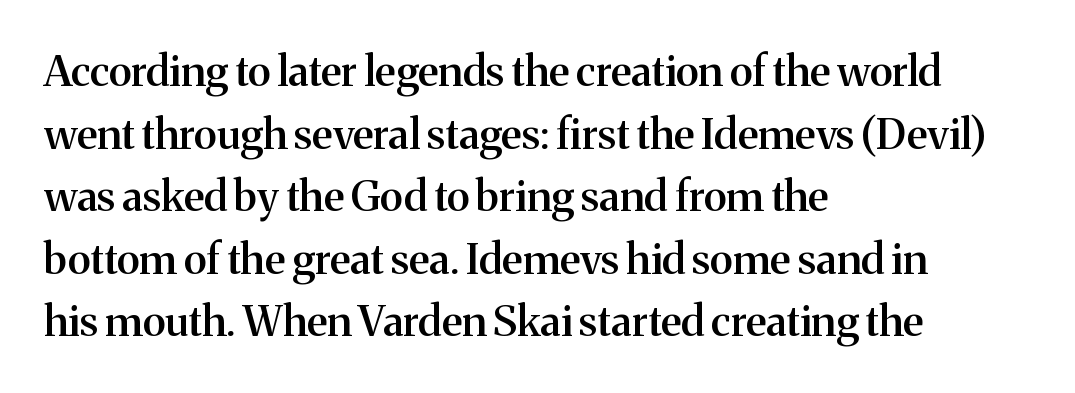
{"serif": "yes", "italic": "no", "bold": "semi", "weight": "semibold", "width": "normal", "stroke_contrast": "medium", "x_height": "medium", "monospaced": "no", "underline": "no", "align": "left", "line_spacing": "normal", "line_spacing_ratio": 1.49, "letter_spacing": "normal", "letter_spacing_em": 0.0, "glyph_px": 42}
